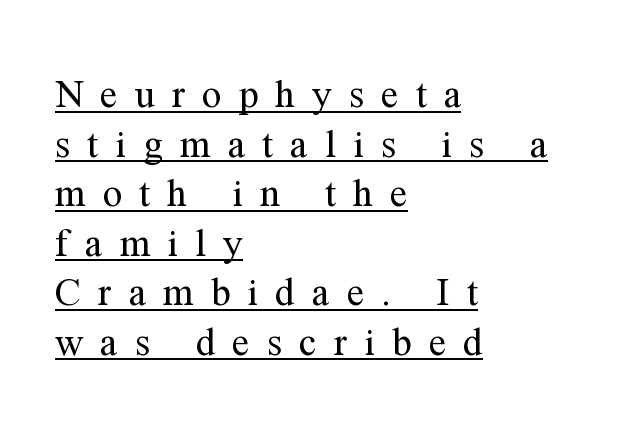
{"serif": "yes", "italic": "no", "bold": "no", "weight": "regular", "width": "normal", "stroke_contrast": "medium", "x_height": "medium", "monospaced": "no", "underline": "yes", "align": "left", "line_spacing": "normal", "line_spacing_ratio": 1.27, "letter_spacing": "wide", "letter_spacing_em": 0.44, "glyph_px": 39}
